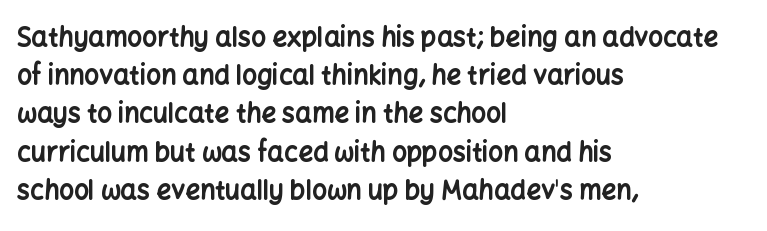
The image shows 26 px bold type, upright; set left-aligned, normal line spacing (1.47x), normal letter spacing, not underlined.
